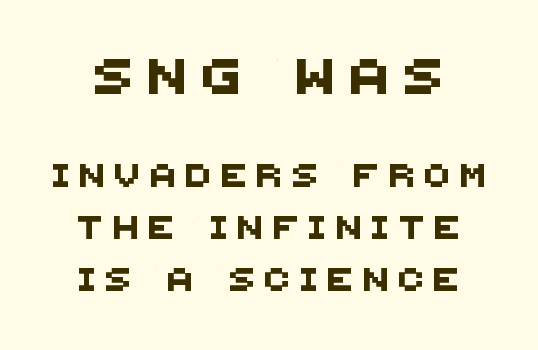
Q: Is the typeface a serif or a sans-serif typeface? A: Sans-serif.
Q: Is the text underlined? A: No.
Q: Is the spacing between letters normal or unusually wide? A: Unusually wide.
Q: Is the spacing between lines tight, normal or loose? A: Loose.
Q: Which block of text is set in a larger size, the first (top) or the second (bottom)? A: The first (top) one.
Q: Width (condensed, normal, or wide)? A: Normal.
Q: Stroke contrast? A: Medium.
Q: x-height? A: Large.
Q: Monospaced? A: No.
